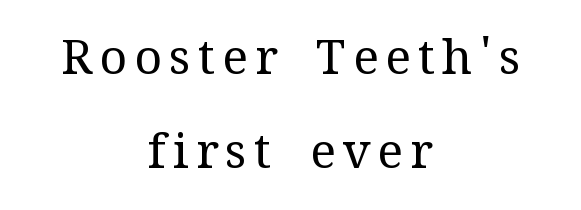
Q: Is the text bold? A: No.
Q: Is the text italic (slanted)? A: No, it is upright.
Q: Is the typeface a serif or a sans-serif typeface? A: Serif.
Q: Is the text underlined? A: No.
Q: How is the paragraph aligned? A: Centered.
Q: Is the spacing between lines tight, normal or loose? A: Loose.
Q: Width (condensed, normal, or wide)? A: Normal.
Q: Stroke contrast? A: Medium.
Q: x-height? A: Medium.
Q: Monospaced? A: No.
